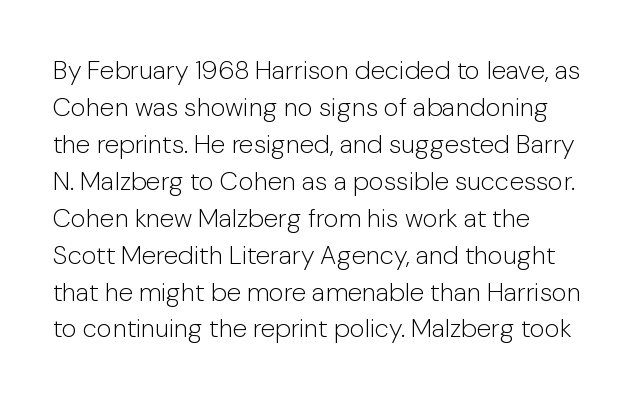
Q: Is the text bold? A: No.
Q: Is the text italic (slanted)? A: No, it is upright.
Q: Is the text underlined? A: No.
Q: How is the paragraph aligned? A: Left-aligned.
Q: Is the spacing between letters normal or unusually wide? A: Normal.
Q: Is the spacing between lines tight, normal or loose? A: Normal.
